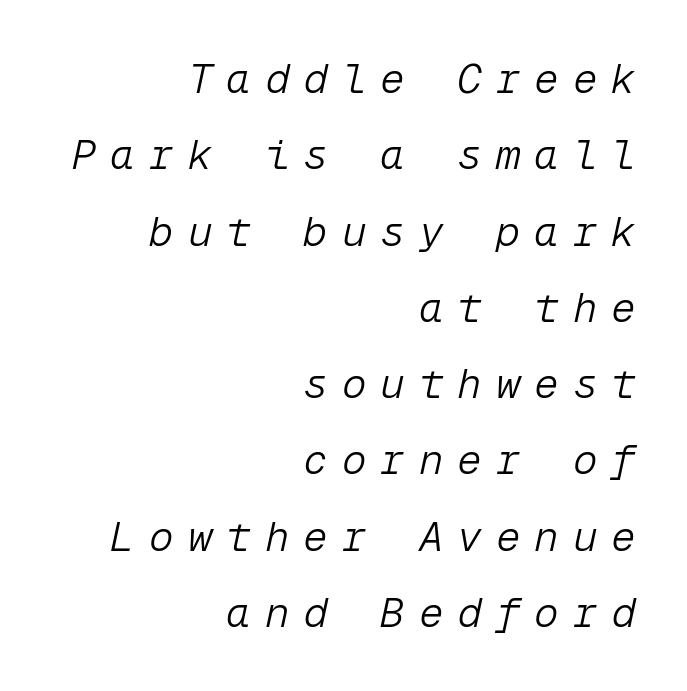
When letters slant like this, we call the style italic. Horizontal alignment here is rightward, an uncommon choice for prose. The weight would be labelled regular, book, light, or lighter still. Do the characters align in a grid? Yes, the font is monospaced. This rendering widens character spacing well past its baseline value.
